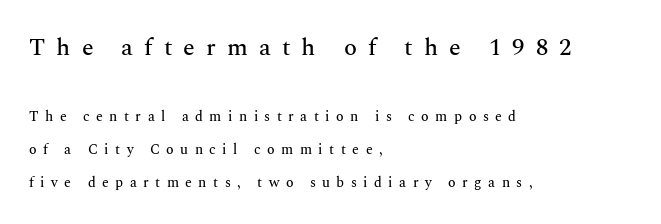
{"italic": "no", "underline": "no", "align": "left", "line_spacing": "loose", "line_spacing_ratio": 2.39, "letter_spacing": "wide", "letter_spacing_em": 0.46, "larger_block": "first", "size_ratio": 1.71, "glyph_px": 24}
